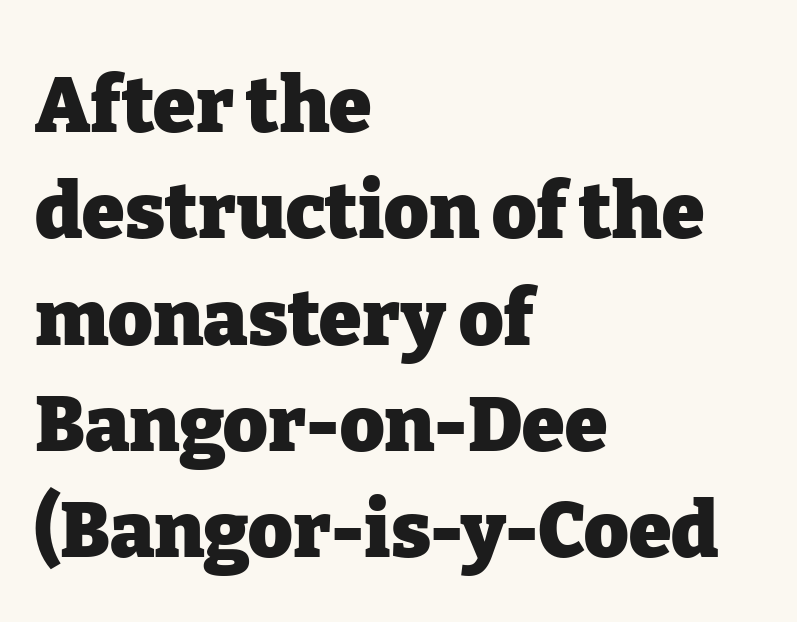
Emphasis by weight is at full strength: bold. A roman cut, with each character standing at attention. Quick note: underline off. The designer left line spacing at the default.
